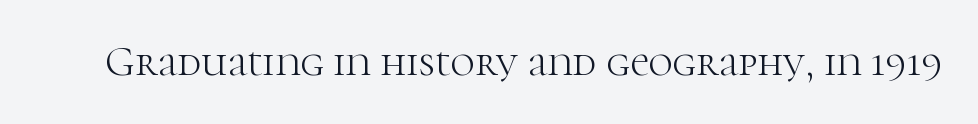
The image shows 42 px light serif type, upright; set normal letter spacing, not underlined; high stroke contrast and a medium x-height.
